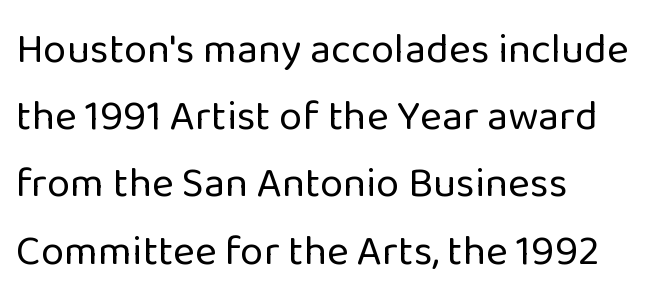
The letters carry no serifs — their stems end cleanly without finishing strokes. How would I describe the line gaps? Plain and ordinary. Quick note: not italic, upright. One-word summary of the alignment: left. On a weight scale, this lands at 450 or below.
